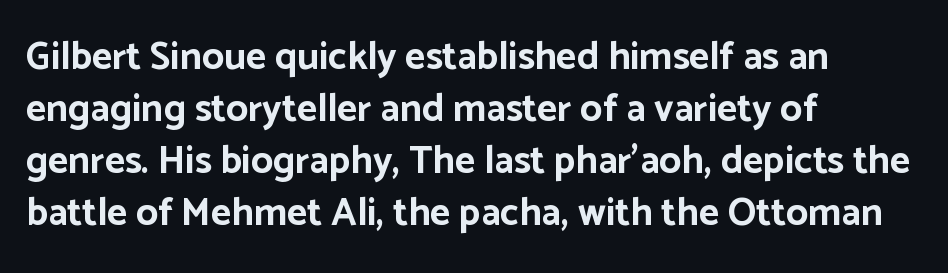
{"serif": "no", "italic": "no", "bold": "yes", "weight": "bold", "width": "normal", "stroke_contrast": "low", "x_height": "medium", "monospaced": "no", "underline": "no", "align": "left", "line_spacing": "normal", "line_spacing_ratio": 1.33, "letter_spacing": "normal", "letter_spacing_em": 0.0, "glyph_px": 39}
